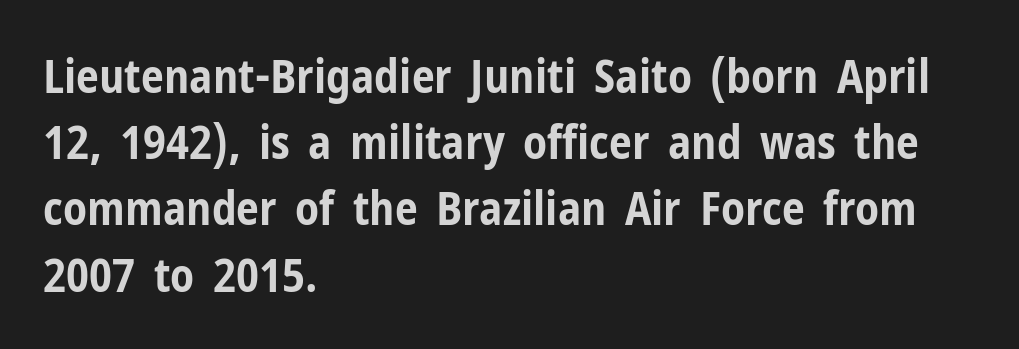
Is there much room between lines? A standard amount, neither cramped nor airy. Observe the absence of serifs on each vertical stroke in this sample. Rendered with straight, roman letterforms. Reading down the block, your eye returns to a fixed left position each line. Each letter keeps its own natural width here, so spacing adapts to shape. This rendering leaves character spacing at its baseline value.
